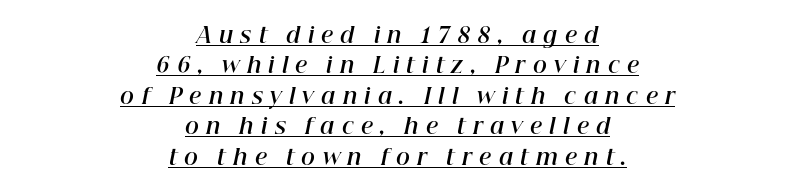
{"italic": "yes", "lean": "right", "slant_degrees": 12, "bold": "yes", "underline": "yes", "align": "center", "line_spacing": "normal", "line_spacing_ratio": 1.45, "letter_spacing": "wide", "letter_spacing_em": 0.35, "glyph_px": 21}
